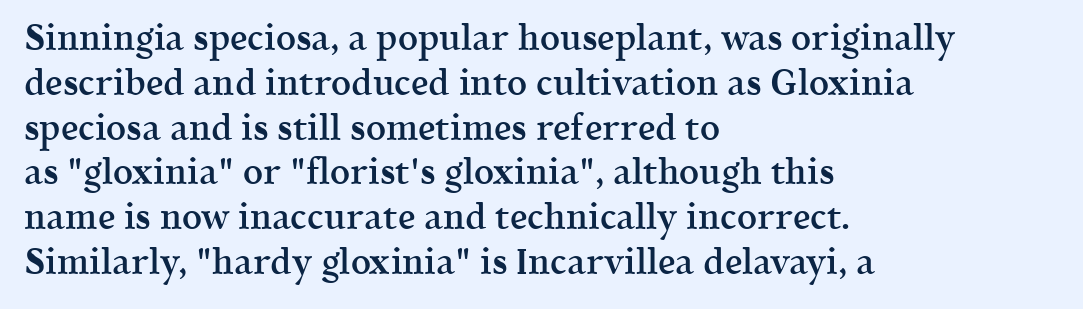
Every character sits straight up, as roman type does. Check where the strokes stop: tiny serifs finish them off. Short note: letters normally spaced. The face used here is proportionally spaced, like ordinary book or web type.
